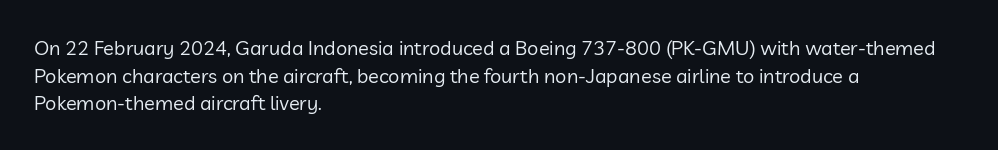
The image shows 20 px text type, upright; set left-aligned, normal line spacing (1.38x), normal letter spacing, not underlined.
